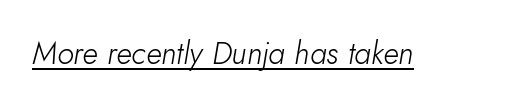
Q: Is the text bold? A: No.
Q: Is the text italic (slanted)? A: Yes, it leans right by about 10 degrees.
Q: Is the text underlined? A: Yes.
Q: Is the spacing between letters normal or unusually wide? A: Normal.
Q: Width (condensed, normal, or wide)? A: Normal.
Q: Stroke contrast? A: Low.
Q: x-height? A: Small.
Q: Monospaced? A: No.
